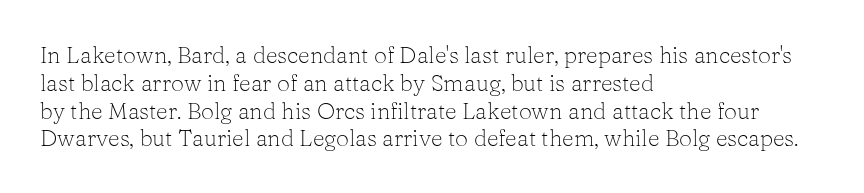
The image shows 23 px text type, upright; set left-aligned, line spacing 1.21x, normal letter spacing, not underlined.
